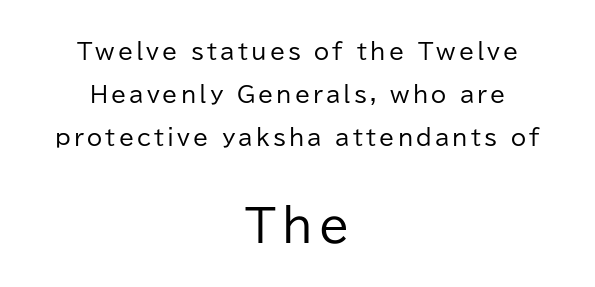
The image shows 44 px regular-weight sans-serif type, upright; set centered, loose line spacing (1.95x), not underlined; the second (bottom) block is 2.0x larger; low stroke contrast and a medium x-height.
